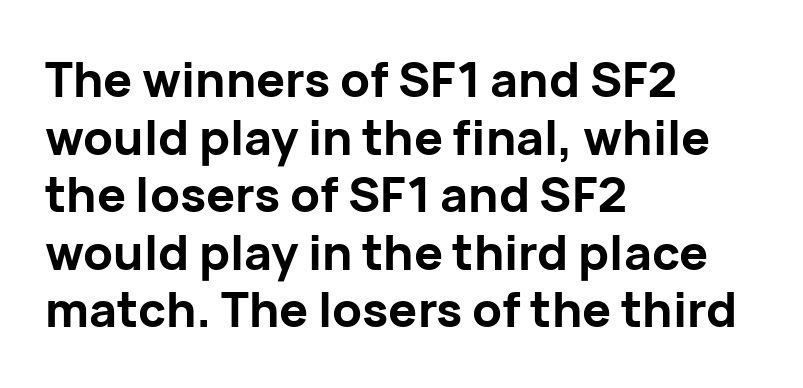
Looks like regular typesetting: each glyph gets only the width it needs. These lines stack with their left ends in a neat column. In terms of letterform style, serifs are entirely absent. Any mark beneath the type? The region is blank.
